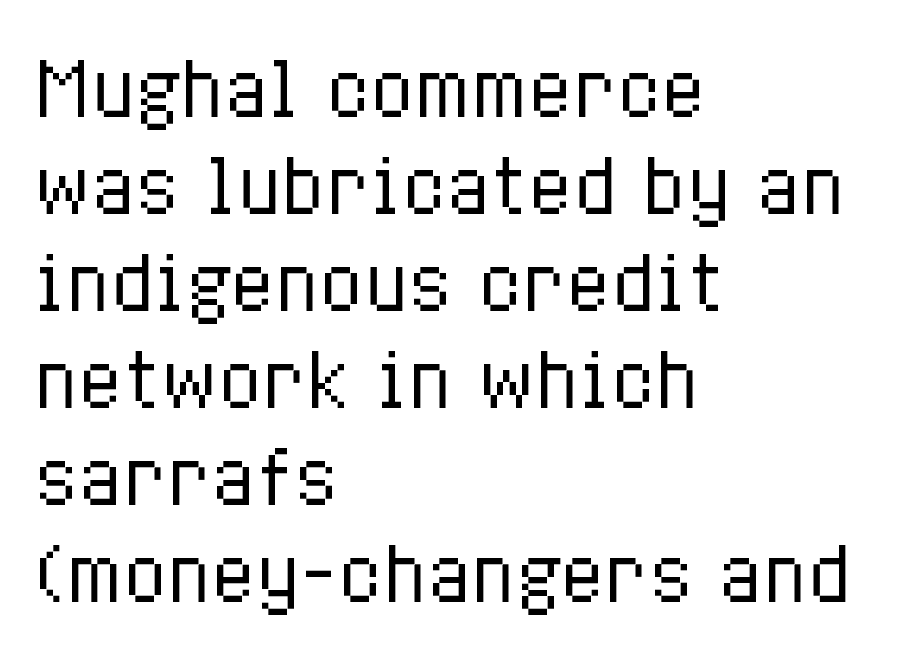
The image shows 73 px regular-weight, condensed type, upright; set left-aligned, normal line spacing (1.33x), normal letter spacing, not underlined; low stroke contrast and a medium x-height.
